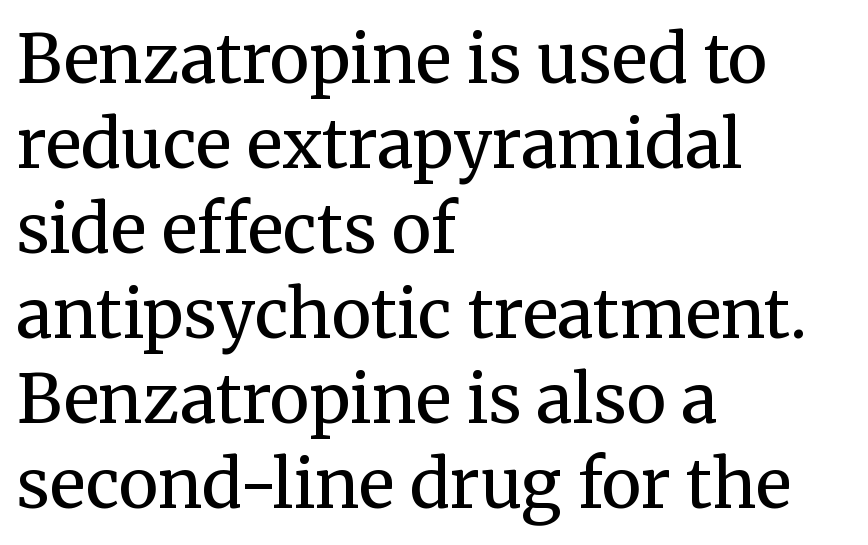
Q: Is the text bold? A: No.
Q: Is the text italic (slanted)? A: No, it is upright.
Q: Is the typeface a serif or a sans-serif typeface? A: Serif.
Q: Is the text underlined? A: No.
Q: How is the paragraph aligned? A: Left-aligned.
Q: Is the spacing between letters normal or unusually wide? A: Normal.
Q: Is the spacing between lines tight, normal or loose? A: Normal.
Q: Width (condensed, normal, or wide)? A: Normal.
Q: Stroke contrast? A: Medium.
Q: x-height? A: Medium.
Q: Monospaced? A: No.
